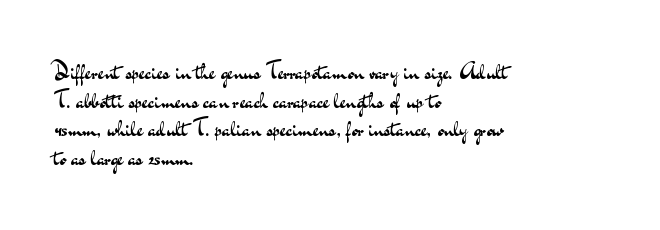
The lines sit at an ordinary, default distance from one another. The text block is weighted toward the left margin, trailing off unevenly rightward. Tracking value appears to be zero — textbook default spacing. Has an underline been added? It has not. Stroke mass is kept to a normal reading level or below.
